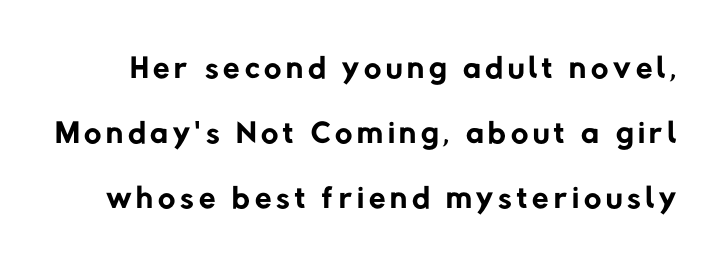
The image shows 48 px regular-weight sans-serif type; set normal line spacing (1.35x), not underlined; low stroke contrast and a medium x-height.
